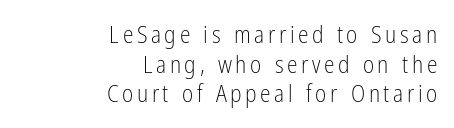
Q: Is the text bold? A: No.
Q: Is the text italic (slanted)? A: No, it is upright.
Q: Is the text underlined? A: No.
Q: How is the paragraph aligned? A: Right-aligned.
